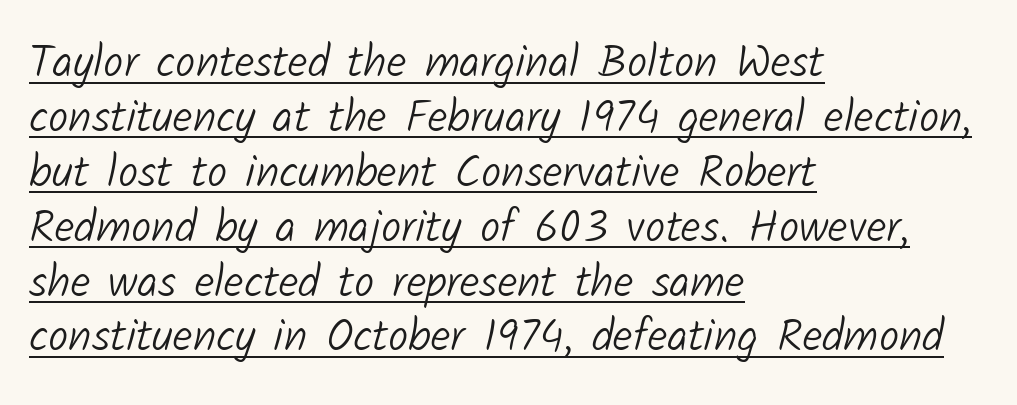
The image shows 45 px light sans-serif type; set left-aligned, line spacing 1.22x, normal letter spacing, underlined; low stroke contrast and a medium x-height.
